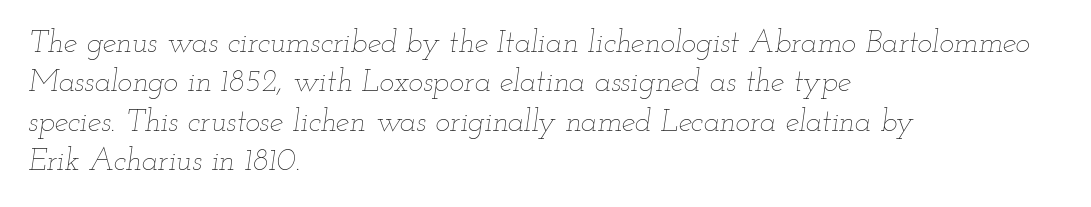
The image shows 31 px thin, wide type, italic (leaning right); set left-aligned, normal line spacing (1.27x), normal letter spacing, not underlined; low stroke contrast and a small x-height.
